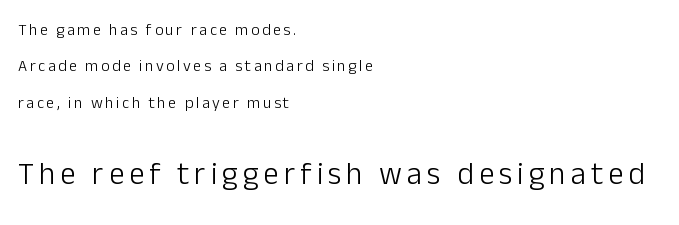
{"serif": "no", "italic": "no", "bold": "no", "weight": "light", "width": "normal", "stroke_contrast": "low", "x_height": "medium", "monospaced": "no", "underline": "no", "align": "left", "line_spacing": "loose", "line_spacing_ratio": 2.28, "larger_block": "second", "size_ratio": 1.94, "glyph_px": 31}
